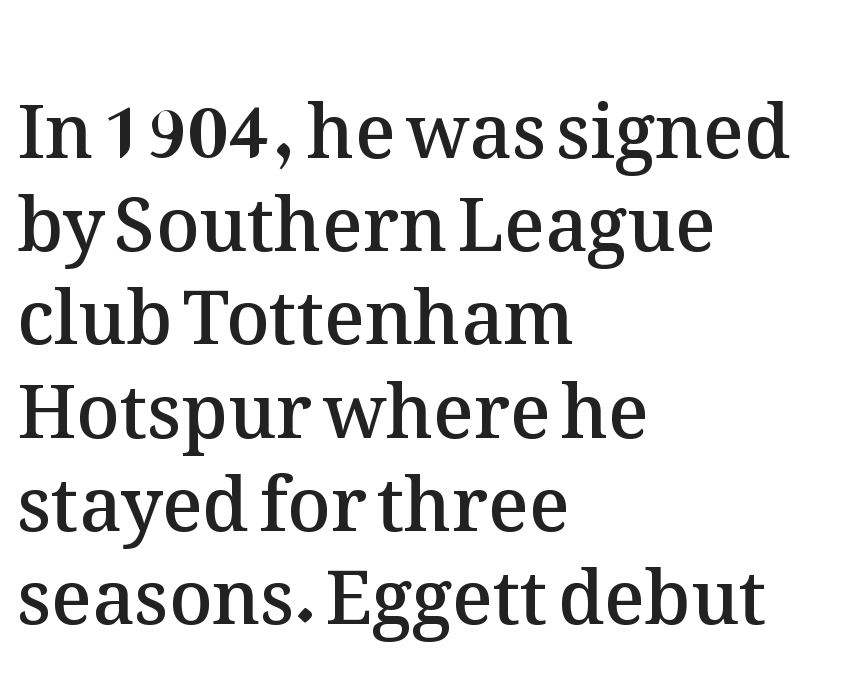
The image shows 74 px semibold type, upright; set left-aligned, normal line spacing (1.26x), normal letter spacing, not underlined; medium stroke contrast and a medium x-height.
